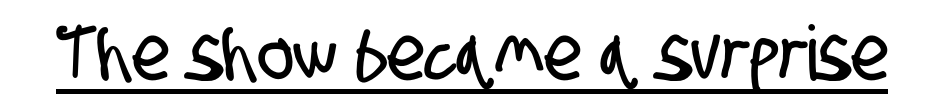
{"serif": "no", "width": "condensed", "stroke_contrast": "low", "x_height": "large", "monospaced": "no", "underline": "yes", "letter_spacing": "normal", "letter_spacing_em": 0.0, "glyph_px": 76}
